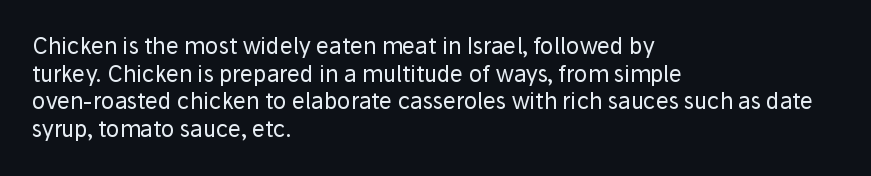
{"italic": "no", "bold": "no", "underline": "no", "align": "left", "line_spacing": "normal", "line_spacing_ratio": 1.26, "letter_spacing": "normal", "letter_spacing_em": 0.0, "glyph_px": 22}
